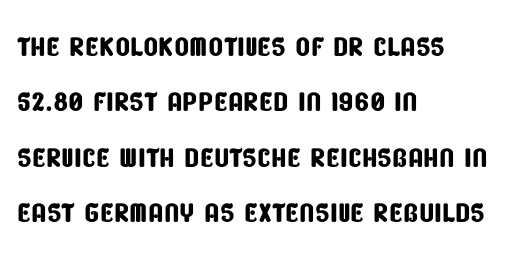
Is this a fixed-width face? No — the glyphs have proportional, varying widths. The passage shown is typeset with a sans-serif family. Standard letterfit; no display-style spreading of the glyphs. These lines stack with their left ends in a neat column. Descenders are the only things crossing below the line.
